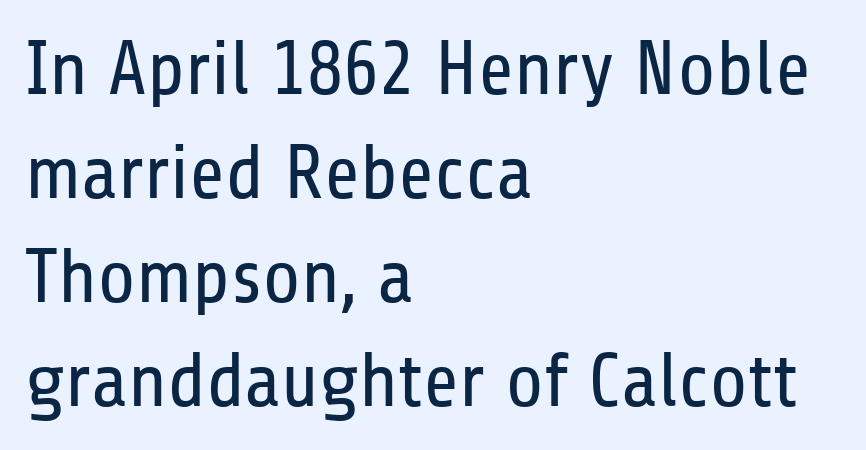
{"serif": "no", "italic": "no", "bold": "no", "weight": "regular", "width": "condensed", "stroke_contrast": "low", "x_height": "medium", "monospaced": "no", "underline": "no", "align": "left", "line_spacing": "normal", "line_spacing_ratio": 1.35, "letter_spacing": "normal", "letter_spacing_em": 0.0, "glyph_px": 77}
